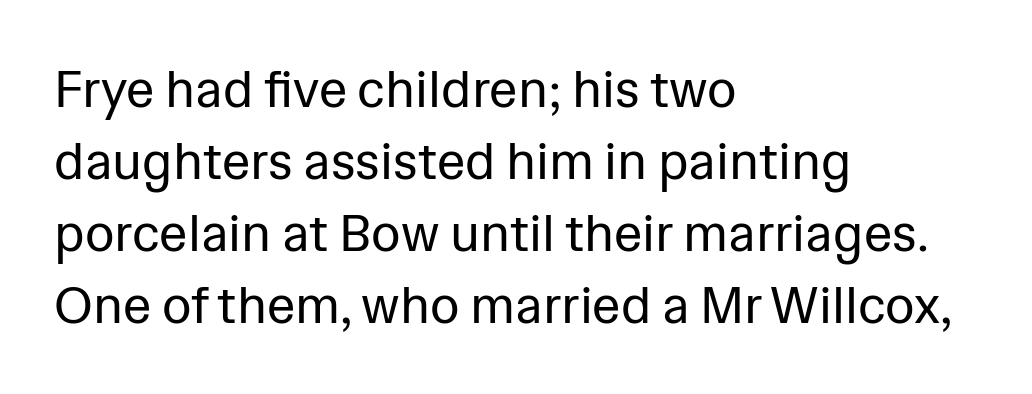
Notice how descenders clear the ascenders below comfortably — that's standard leading. Nothing heavy about these letters — not bold at all. This rendering leaves character spacing at its baseline value. Every character sits straight up, as roman type does.
